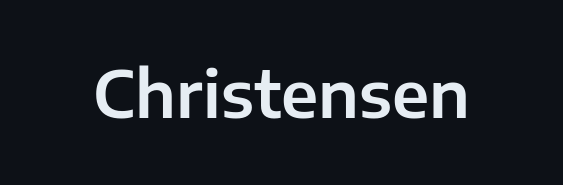
The image shows 64 px sans-serif type, upright; set normal letter spacing, not underlined; low stroke contrast and a medium x-height.
